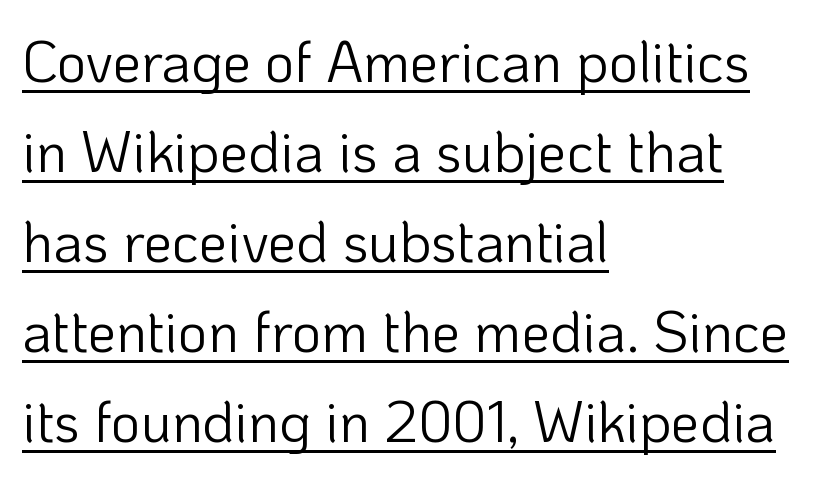
The weight would be labelled regular, book, light, or lighter still. Underlining? Definitely there. A student would call this left alignment; a typographer would say flush left, rag right. Is there much room between lines? A standard amount, neither cramped nor airy. Do the characters align in a grid? No, the font is proportional.
